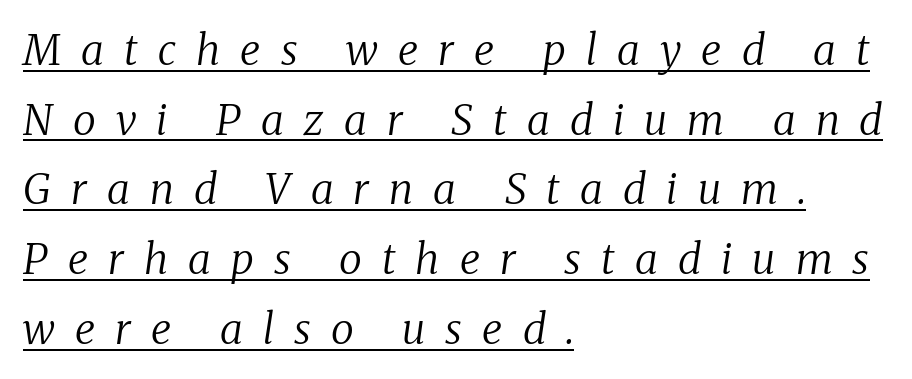
{"serif": "yes", "italic": "yes", "lean": "right", "slant_degrees": 8, "bold": "no", "weight": "regular", "width": "normal", "stroke_contrast": "medium", "x_height": "medium", "monospaced": "no", "underline": "yes", "align": "left", "line_spacing": "normal", "line_spacing_ratio": 1.66, "letter_spacing": "wide", "letter_spacing_em": 0.48, "glyph_px": 42}
